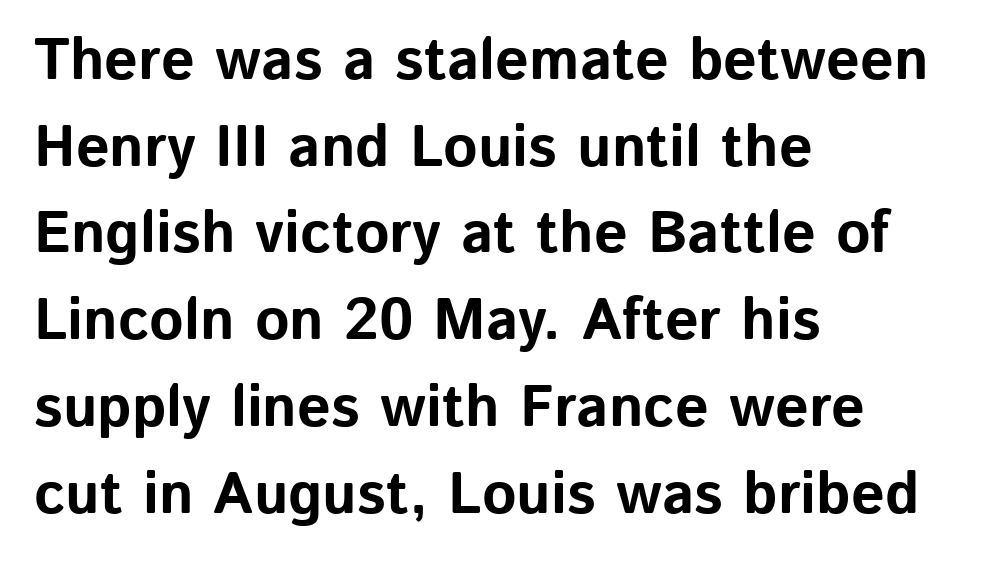
A classic flush-left, rag-right setting is used for this passage. The face used here is proportionally spaced, like ordinary book or web type. Every letter is thick-stroked: bold, no question. Letterform terminals end flat and unadorned throughout the passage. Notice how the stems are strictly vertical — no italics here.
